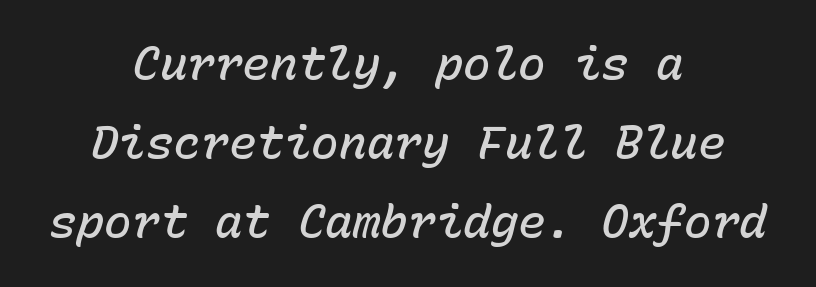
{"italic": "yes", "lean": "right", "slant_degrees": 15, "bold": "semi", "weight": "semibold", "width": "normal", "stroke_contrast": "low", "x_height": "medium", "monospaced": "yes", "underline": "no", "align": "center", "line_spacing_ratio": 1.72, "letter_spacing": "normal", "letter_spacing_em": 0.0, "glyph_px": 46}
